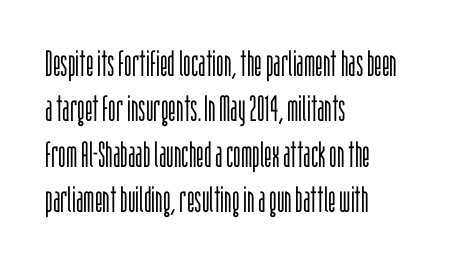
The image shows 36 px light, condensed sans-serif type, upright; set left-aligned, normal line spacing (1.26x), normal letter spacing, not underlined; low stroke contrast and a large x-height.
